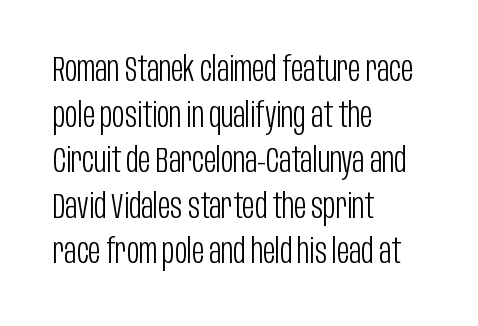
Q: Is the text bold? A: No.
Q: Is the text italic (slanted)? A: No, it is upright.
Q: Is the typeface a serif or a sans-serif typeface? A: Sans-serif.
Q: Is the text underlined? A: No.
Q: How is the paragraph aligned? A: Left-aligned.
Q: Is the spacing between letters normal or unusually wide? A: Normal.
Q: Is the spacing between lines tight, normal or loose? A: Normal.
Q: Width (condensed, normal, or wide)? A: Condensed.
Q: Stroke contrast? A: Low.
Q: x-height? A: Large.
Q: Monospaced? A: No.
